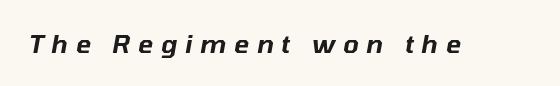
Spacing between characters has been opened up far beyond the box default. Unmarked baselines from the first word to the last. Notice how the stems are inclined rather than vertical — that's the hallmark of italics.
